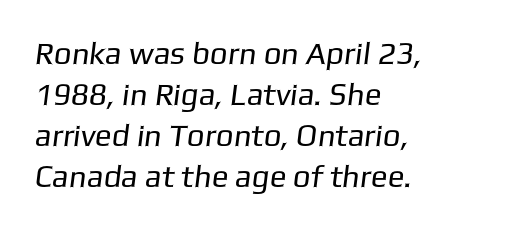
Q: Is the text bold? A: No.
Q: Is the typeface a serif or a sans-serif typeface? A: Sans-serif.
Q: Is the text underlined? A: No.
Q: How is the paragraph aligned? A: Left-aligned.
Q: Is the spacing between letters normal or unusually wide? A: Normal.
Q: Is the spacing between lines tight, normal or loose? A: Normal.
Q: Width (condensed, normal, or wide)? A: Normal.
Q: Stroke contrast? A: Low.
Q: x-height? A: Medium.
Q: Monospaced? A: No.
